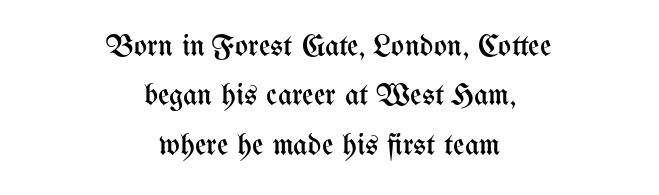
The image shows 31 px regular-weight, condensed type, upright; set centered, normal line spacing (1.59x), normal letter spacing, not underlined; medium stroke contrast and a medium x-height.
